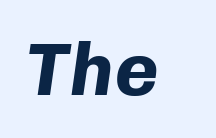
Q: Is the text bold? A: Yes.
Q: Is the text italic (slanted)? A: Yes, it leans right by about 8 degrees.
Q: Is the text underlined? A: No.
Q: Is the spacing between letters normal or unusually wide? A: Normal.
Q: Width (condensed, normal, or wide)? A: Normal.
Q: Stroke contrast? A: Low.
Q: x-height? A: Medium.
Q: Monospaced? A: Yes.
